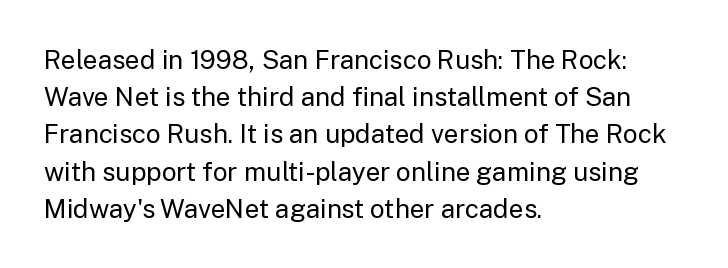
The image shows 26 px text type, upright; set left-aligned, normal line spacing (1.43x), normal letter spacing, not underlined.
